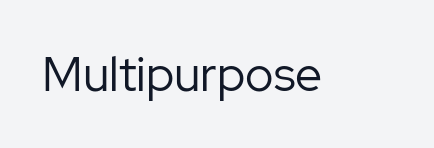
The image shows 48 px regular-weight sans-serif type, upright; set normal letter spacing, not underlined; low stroke contrast and a medium x-height.
